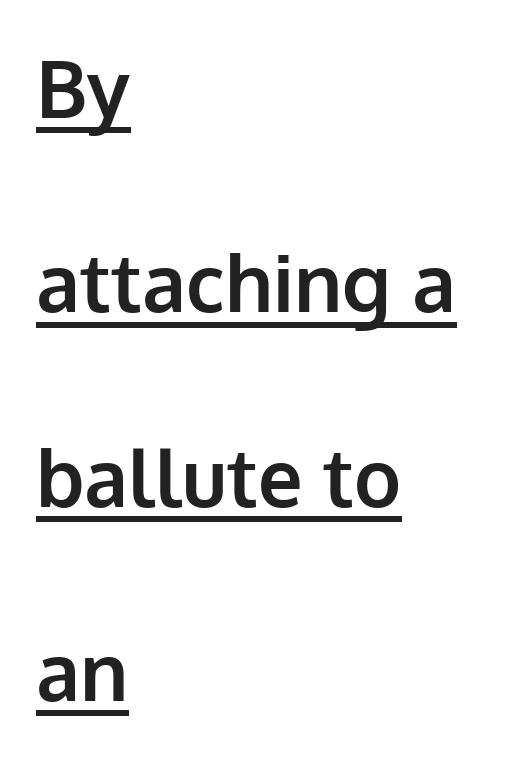
Q: Is the text bold? A: Yes.
Q: Is the text italic (slanted)? A: No, it is upright.
Q: Is the typeface a serif or a sans-serif typeface? A: Sans-serif.
Q: Is the text underlined? A: Yes.
Q: How is the paragraph aligned? A: Left-aligned.
Q: Is the spacing between letters normal or unusually wide? A: Normal.
Q: Is the spacing between lines tight, normal or loose? A: Loose.
Q: Width (condensed, normal, or wide)? A: Normal.
Q: Stroke contrast? A: Low.
Q: x-height? A: Medium.
Q: Monospaced? A: No.
